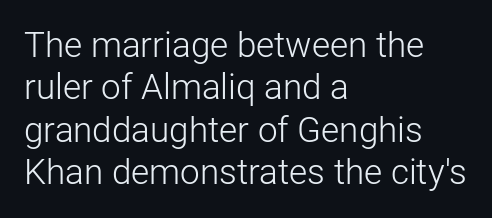
{"serif": "no", "italic": "no", "bold": "no", "weight": "light", "width": "normal", "stroke_contrast": "low", "x_height": "medium", "monospaced": "no", "underline": "no", "align": "left", "line_spacing_ratio": 1.21, "letter_spacing": "normal", "letter_spacing_em": 0.0, "glyph_px": 35}
